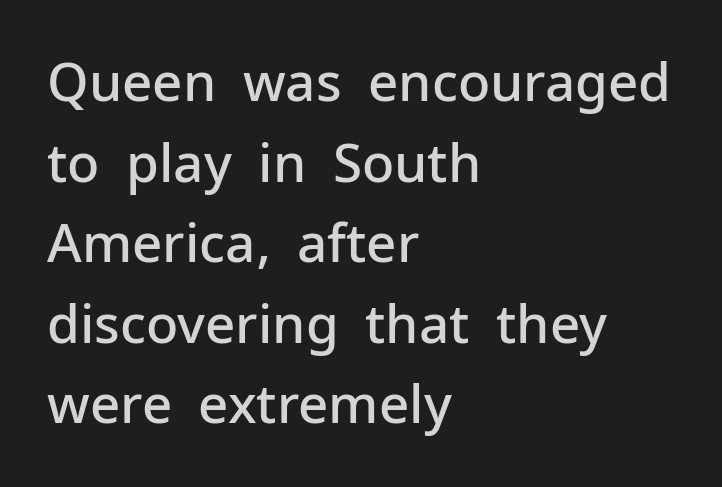
Q: Is the text bold? A: Semi-bold.
Q: Is the text italic (slanted)? A: No, it is upright.
Q: Is the typeface a serif or a sans-serif typeface? A: Sans-serif.
Q: Is the text underlined? A: No.
Q: How is the paragraph aligned? A: Left-aligned.
Q: Is the spacing between letters normal or unusually wide? A: Normal.
Q: Is the spacing between lines tight, normal or loose? A: Normal.
Q: Width (condensed, normal, or wide)? A: Normal.
Q: Stroke contrast? A: Low.
Q: x-height? A: Medium.
Q: Monospaced? A: No.
